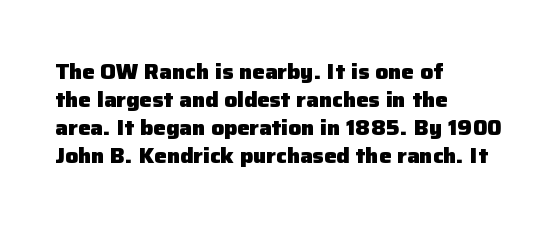
{"italic": "no", "bold": "yes", "underline": "no", "align": "left", "line_spacing": "normal", "line_spacing_ratio": 1.33, "letter_spacing": "normal", "letter_spacing_em": 0.0, "glyph_px": 21}
